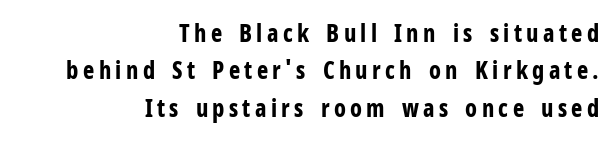
Horizontal bands of white between lines are of average thickness. Ordinary non-slanted type is in use. A full-strength bold gives these letters their thick strokes. The passage shown is not underscored anywhere.
